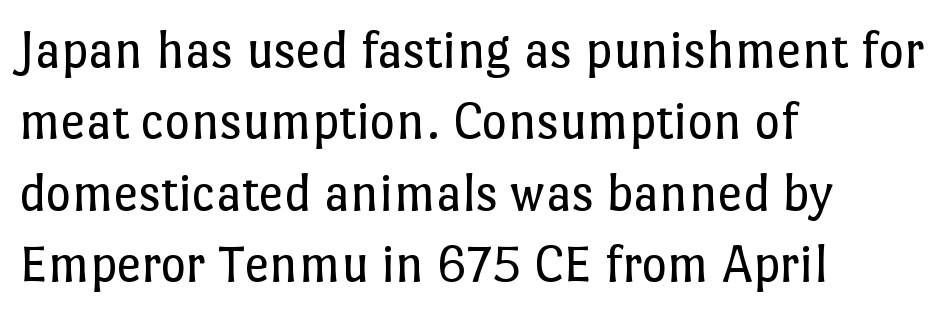
{"italic": "no", "bold": "no", "weight": "regular", "width": "normal", "stroke_contrast": "low", "x_height": "medium", "monospaced": "no", "underline": "no", "align": "left", "line_spacing": "normal", "line_spacing_ratio": 1.3, "letter_spacing": "normal", "letter_spacing_em": 0.0, "glyph_px": 55}
